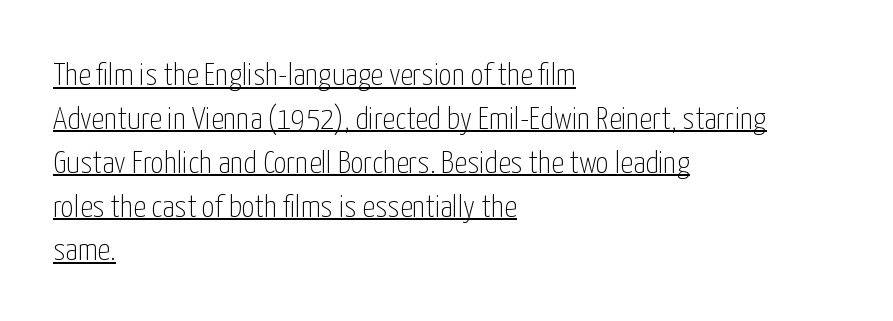
The lines sit at an ordinary, default distance from one another. Is this a fixed-width face? No — the glyphs have proportional, varying widths. Weight: in the light-to-regular range. This rendering uses left alignment, leaving the right contour irregular. Here the glyphs are tracked normally, forming tight word shapes.
